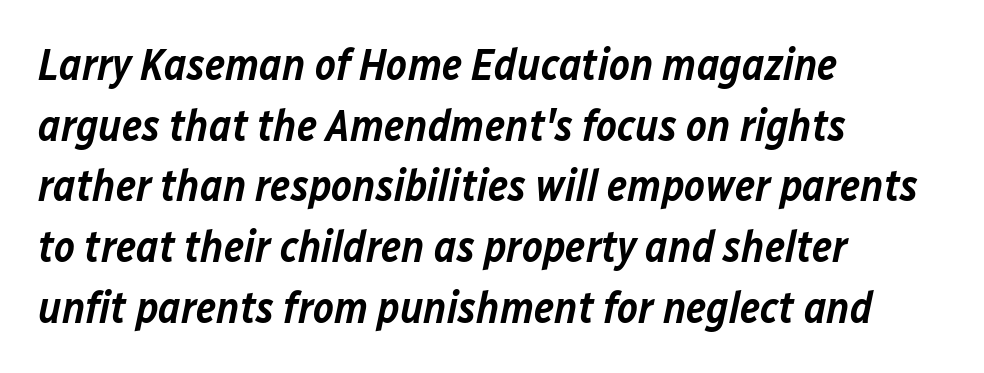
Emphasis by weight is partial: semibold. These lines are rendered in a variable-pitch font. These lines were composed using italics. Short and long lines alike share a common starting point at left. A typesetter would call this leading conventional body-copy spacing.
